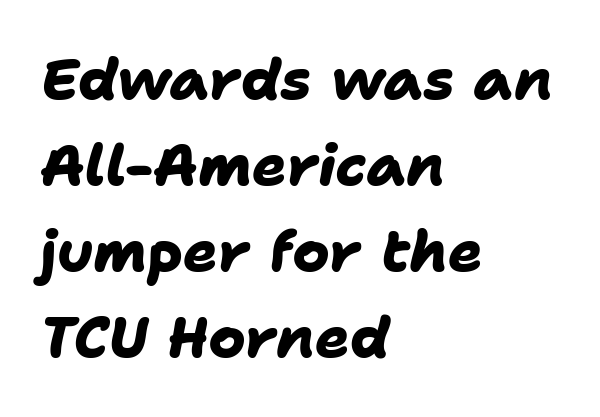
The image shows 57 px heavy sans-serif type; set left-aligned, normal line spacing (1.51x), normal letter spacing, not underlined; low stroke contrast and a medium x-height.
